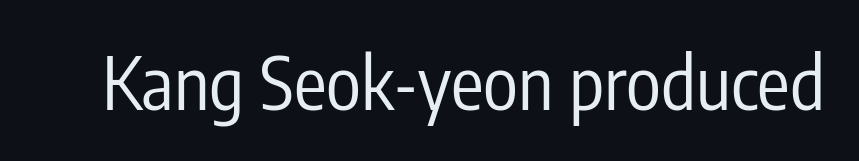
Q: Is the text bold? A: No.
Q: Is the text italic (slanted)? A: No, it is upright.
Q: Is the typeface a serif or a sans-serif typeface? A: Sans-serif.
Q: Is the text underlined? A: No.
Q: Is the spacing between letters normal or unusually wide? A: Normal.
Q: Width (condensed, normal, or wide)? A: Condensed.
Q: Stroke contrast? A: Low.
Q: x-height? A: Medium.
Q: Monospaced? A: No.
